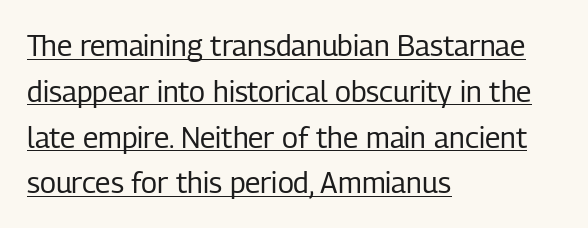
Looks like someone drew a line under every word here. Rows of type keep a routine distance in the vertical direction. Character widths vary here, with narrow letters taking less room than wide ones. Weight: in the light-to-regular range. Unlike italic type, these characters show no tilt at all. Every row of glyphs begins at an identical x-position on the left.
